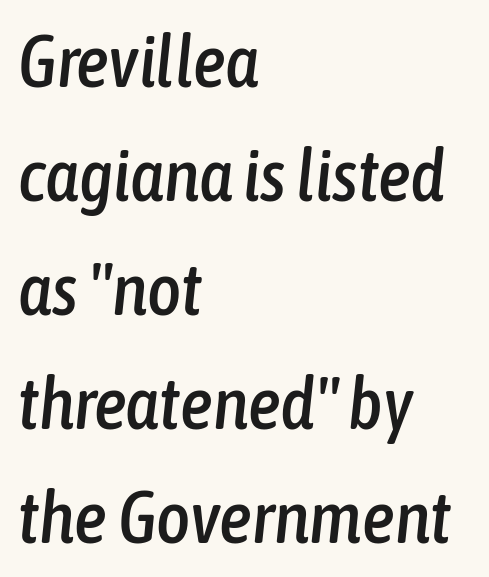
Q: Is the text italic (slanted)? A: Yes, it leans right by about 6 degrees.
Q: Is the text underlined? A: No.
Q: How is the paragraph aligned? A: Left-aligned.
Q: Is the spacing between letters normal or unusually wide? A: Normal.
Q: Is the spacing between lines tight, normal or loose? A: Normal.
Q: Width (condensed, normal, or wide)? A: Condensed.
Q: Stroke contrast? A: Low.
Q: x-height? A: Medium.
Q: Monospaced? A: No.
